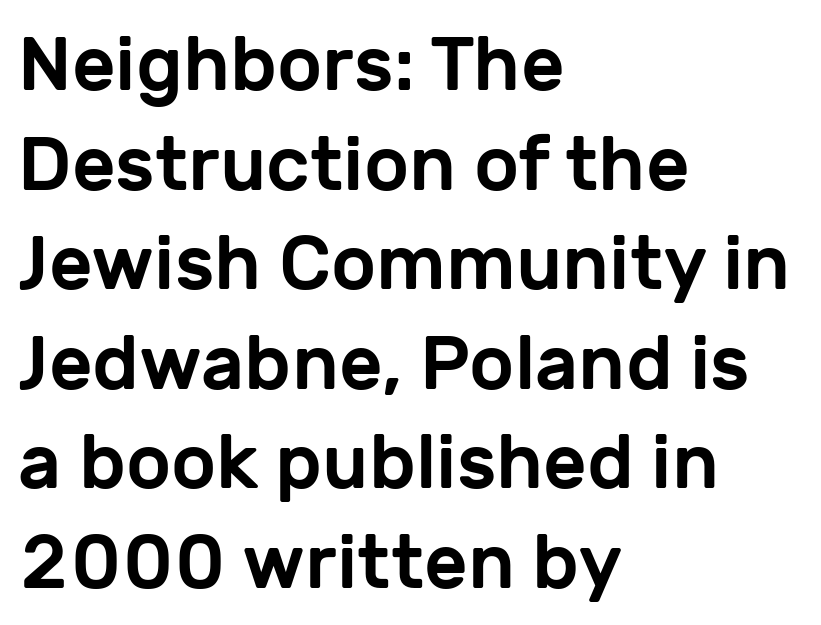
Varying glyph widths throughout — classic text-font behaviour. The letters stand upright; this is a roman face. This rendering leaves character spacing at its baseline value. The string is rendered with underlining switched off. Horizontally, the lines are justified to the leading edge only.
